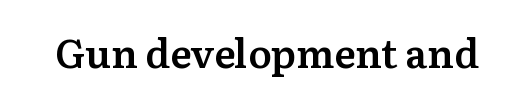
The image shows 40 px semibold serif type, upright; set normal letter spacing, not underlined; medium stroke contrast and a medium x-height.
